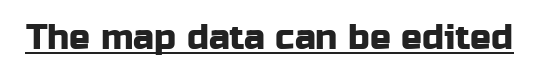
Examine the stroke ends and you'll find no serifs. Notice how the stems are strictly vertical — no italics here. You could not count columns in this text — the font is proportionally spaced. Observe the ordinary spacing: letters are neighbours, not strangers. The specimen includes a rule beneath the text block's lines.
